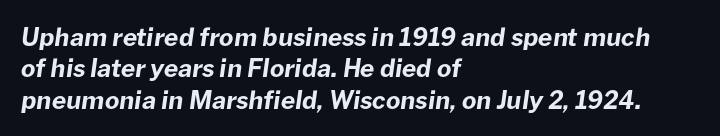
Q: Is the text bold? A: Yes.
Q: Is the text italic (slanted)? A: Yes, it leans right by about 8 degrees.
Q: Is the text underlined? A: No.
Q: How is the paragraph aligned? A: Left-aligned.
Q: Is the spacing between letters normal or unusually wide? A: Normal.
Q: Is the spacing between lines tight, normal or loose? A: Normal.
